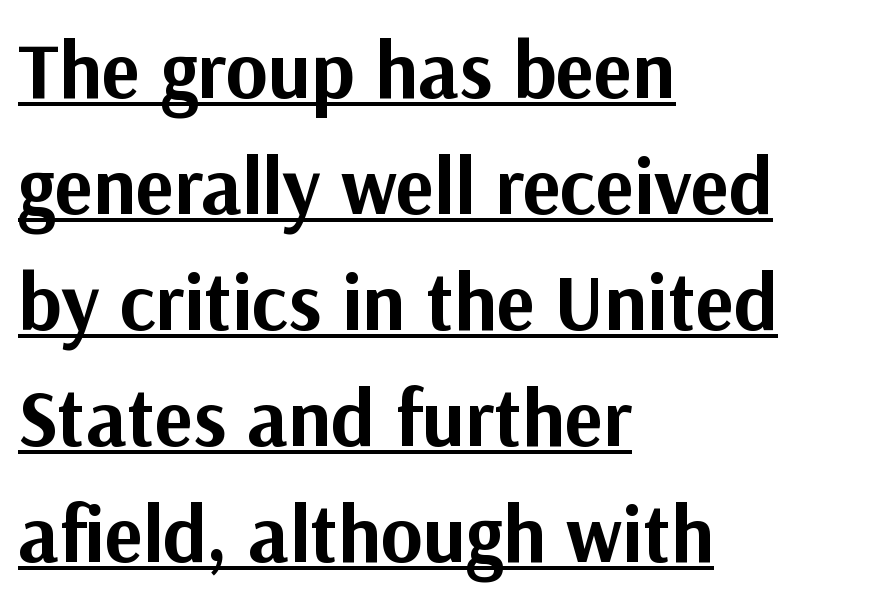
Every character sits straight up, as roman type does. The letters sit at their default tracking, neither squeezed nor spread. Proportional: the letters do not fall into vertical columns. Compared with typical paragraphs, the rows here are spaced about the same. Check the space under the baseline: a stroke is drawn there.
